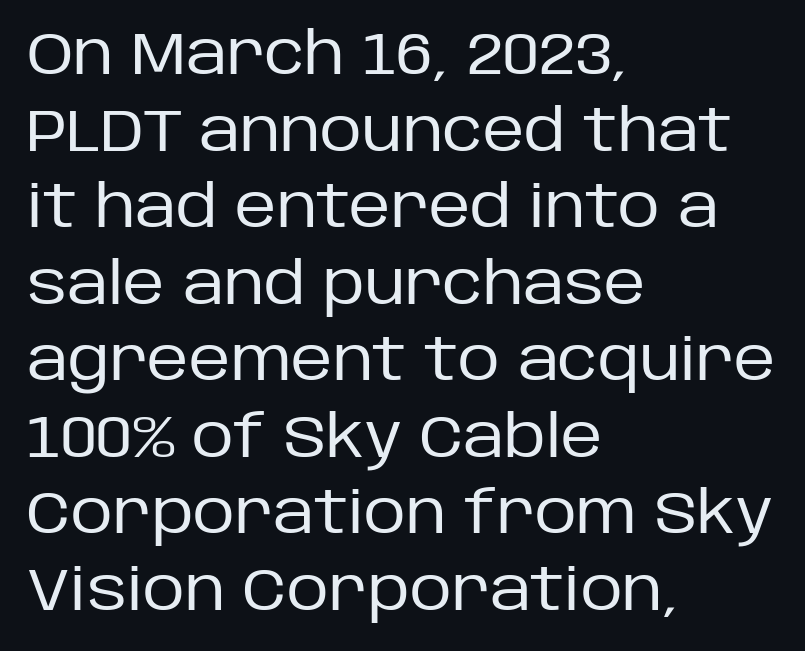
Q: Is the text bold? A: No.
Q: Is the text italic (slanted)? A: No, it is upright.
Q: Is the typeface a serif or a sans-serif typeface? A: Sans-serif.
Q: Is the text underlined? A: No.
Q: How is the paragraph aligned? A: Left-aligned.
Q: Is the spacing between letters normal or unusually wide? A: Normal.
Q: Is the spacing between lines tight, normal or loose? A: Normal.
Q: Width (condensed, normal, or wide)? A: Normal.
Q: Stroke contrast? A: Low.
Q: x-height? A: Large.
Q: Monospaced? A: No.
